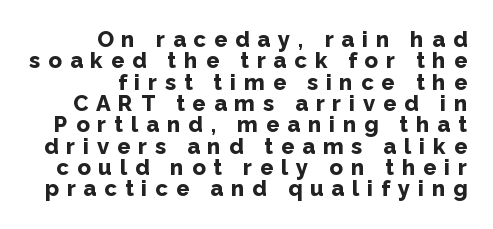
Q: Is the text bold? A: Yes.
Q: Is the text italic (slanted)? A: No, it is upright.
Q: Is the text underlined? A: No.
Q: How is the paragraph aligned? A: Right-aligned.
Q: Is the spacing between letters normal or unusually wide? A: Unusually wide.
Q: Is the spacing between lines tight, normal or loose? A: Tight.
